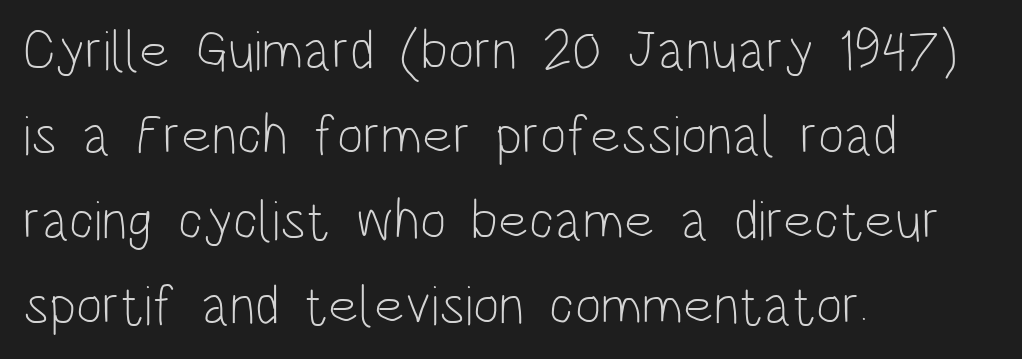
{"serif": "no", "italic": "no", "bold": "no", "weight": "light", "width": "condensed", "stroke_contrast": "low", "x_height": "large", "monospaced": "no", "underline": "no", "align": "left", "line_spacing": "normal", "line_spacing_ratio": 1.52, "letter_spacing": "normal", "letter_spacing_em": 0.0, "glyph_px": 56}
